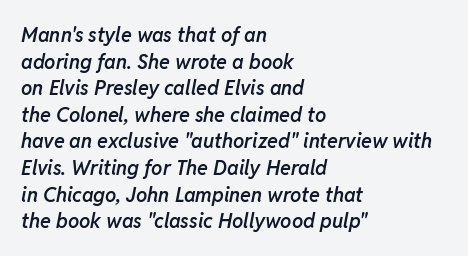
There is no visible air inserted between adjacent glyphs. Look at the stroke-to-counter ratio: somewhat heavy, a semibold. Type without underlining. The specimen reads as italic at a glance. Successive baselines arrive at the customary interval.
